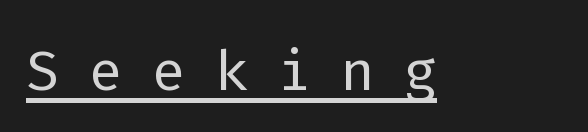
{"serif": "no", "italic": "no", "bold": "no", "weight": "light", "width": "normal", "stroke_contrast": "low", "x_height": "medium", "monospaced": "yes", "underline": "yes", "letter_spacing": "wide", "letter_spacing_em": 0.37, "glyph_px": 79}
